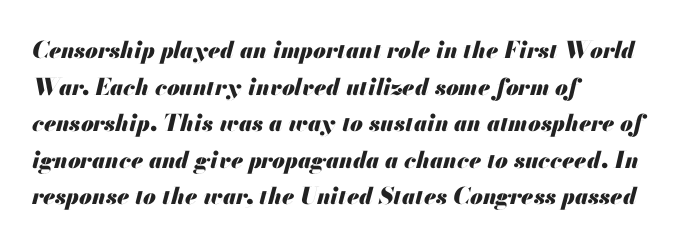
The image shows 23 px bold type, italic (leaning right); set left-aligned, normal line spacing (1.59x), normal letter spacing, not underlined.
